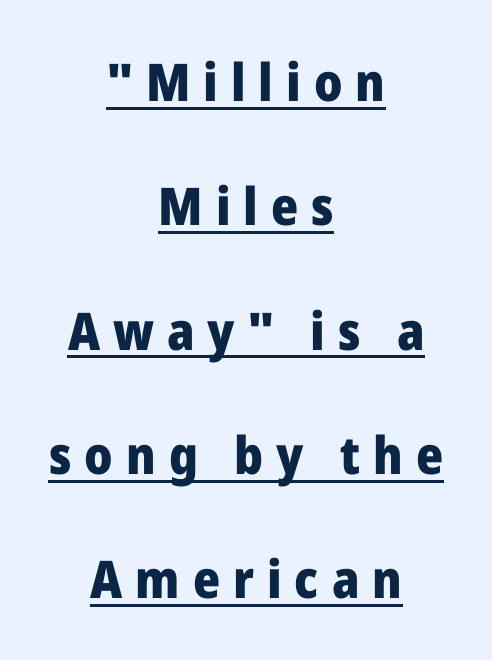
The image shows 52 px heavy sans-serif type, upright; set centered, loose line spacing (2.39x), unusually wide letter spacing (+0.25 em), underlined; low stroke contrast and a medium x-height.
